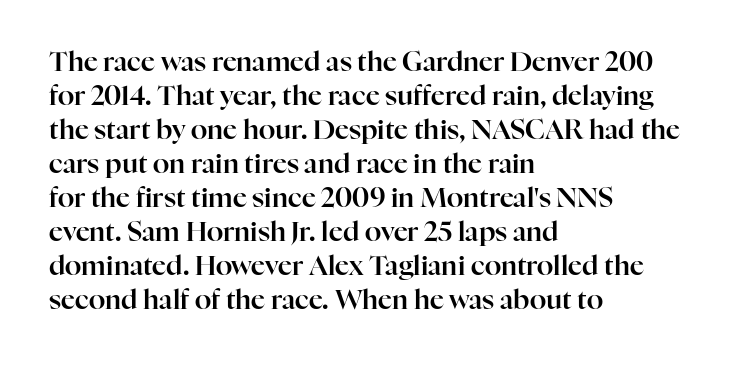
Q: Is the text italic (slanted)? A: No, it is upright.
Q: Is the text underlined? A: No.
Q: How is the paragraph aligned? A: Left-aligned.
Q: Is the spacing between letters normal or unusually wide? A: Normal.
Q: Is the spacing between lines tight, normal or loose? A: Normal.
